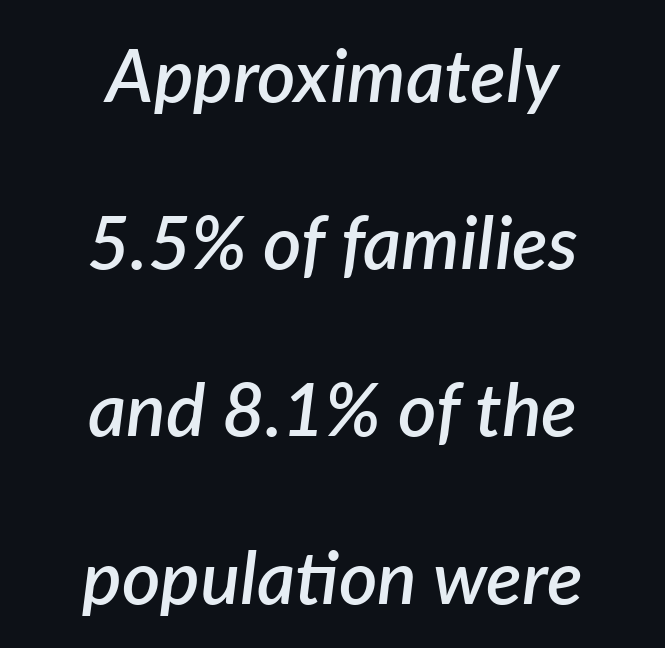
The image shows 74 px semibold type, italic (leaning right); set centered, loose line spacing (2.26x), normal letter spacing, not underlined; low stroke contrast and a medium x-height.
